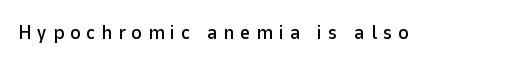
Q: Is the text italic (slanted)? A: No, it is upright.
Q: Is the text underlined? A: No.
Q: Is the spacing between letters normal or unusually wide? A: Unusually wide.
